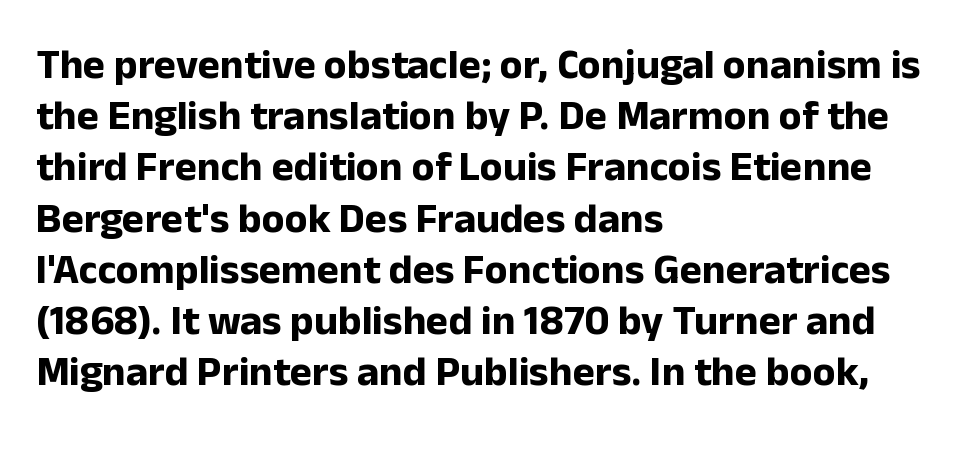
{"serif": "no", "italic": "no", "bold": "yes", "weight": "bold", "width": "normal", "stroke_contrast": "low", "x_height": "medium", "monospaced": "no", "underline": "no", "align": "left", "line_spacing_ratio": 1.22, "letter_spacing": "normal", "letter_spacing_em": 0.0, "glyph_px": 42}
